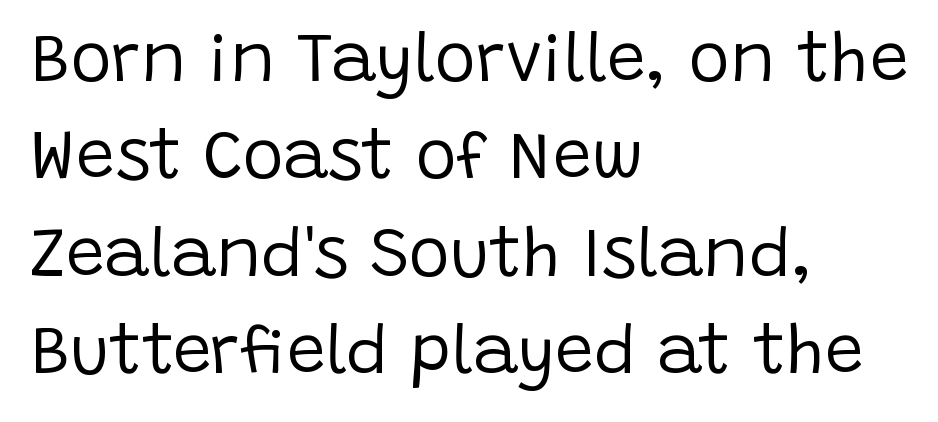
Underlining? Definitely not there. The rendering uses natural spacing where letterforms have individual widths. Ascenders rise straight up at ninety degrees. The block of text has a typical density, with ordinary space between rows. Type style note: lacks serifs.
